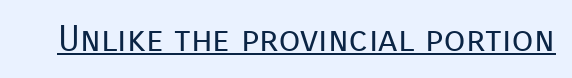
{"serif": "no", "italic": "no", "bold": "no", "weight": "regular", "width": "normal", "stroke_contrast": "low", "x_height": "medium", "monospaced": "no", "underline": "yes", "letter_spacing": "normal", "letter_spacing_em": 0.0, "glyph_px": 36}
